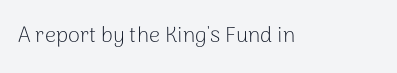
The image shows 22 px text type, upright; set normal letter spacing, not underlined.
